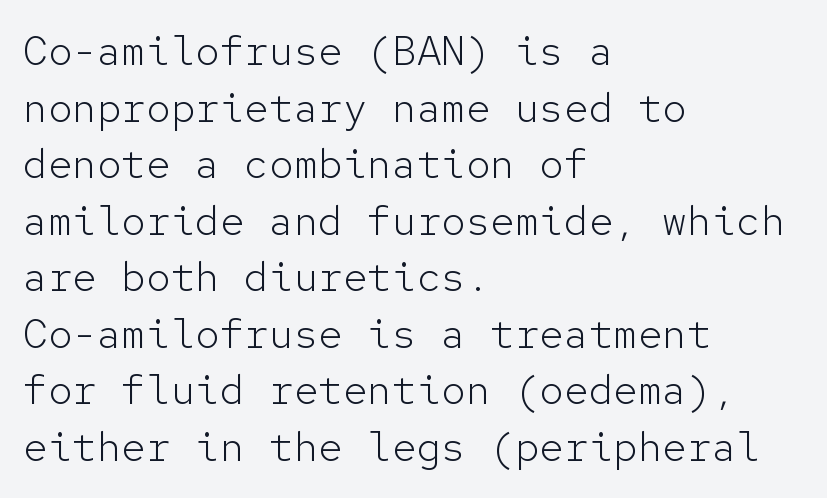
To sum up the face: it is a sans, with no serifs. Is the letter spacing exaggerated? No — it looks like the ordinary default. The passage shown stacks its lines at a standard gap. One-word summary of the alignment: left. Ordinary non-slanted type is in use. Is this a fixed-width face? Yes — each glyph sits in an identical cell.
